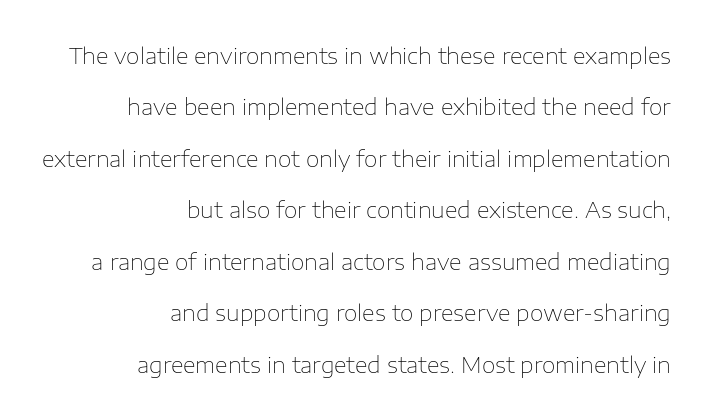
The rag falls on the left side of this text block. A roman cut, with each character standing at attention. On a weight scale, this lands at 450 or below. Students, observe: this is what heavily led, spacious text looks like.
